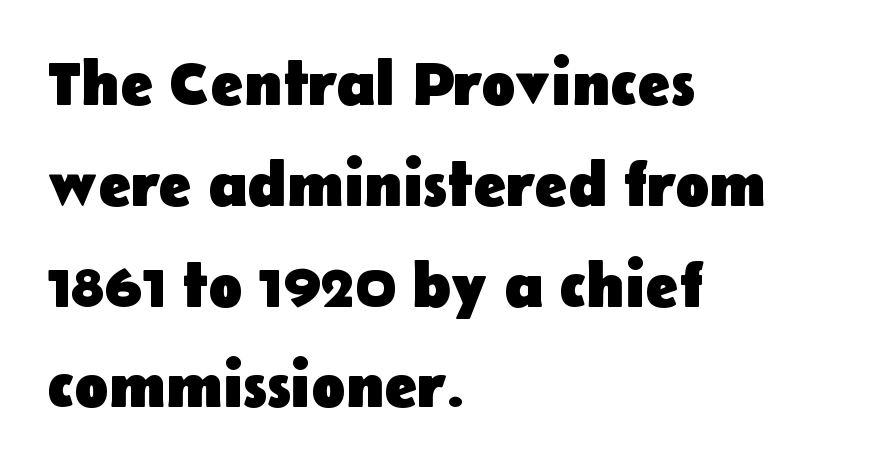
This block has exactly the height ordinary leading produces. Unmarked baselines from the first word to the last. Where is the straight margin? On the left. Ordinary non-slanted type is in use.
